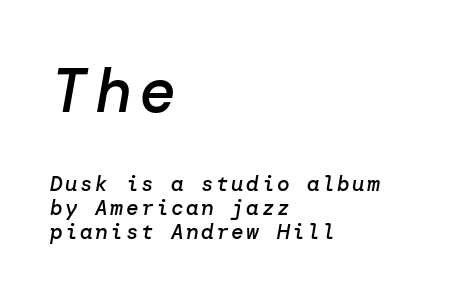
Q: Is the text bold? A: Semi-bold.
Q: Is the text italic (slanted)? A: Yes, it leans right by about 10 degrees.
Q: Is the text underlined? A: No.
Q: How is the paragraph aligned? A: Left-aligned.
Q: Is the spacing between lines tight, normal or loose? A: Tight.
Q: Which block of text is set in a larger size, the first (top) or the second (bottom)? A: The first (top) one.
Q: Width (condensed, normal, or wide)? A: Normal.
Q: Stroke contrast? A: Low.
Q: x-height? A: Medium.
